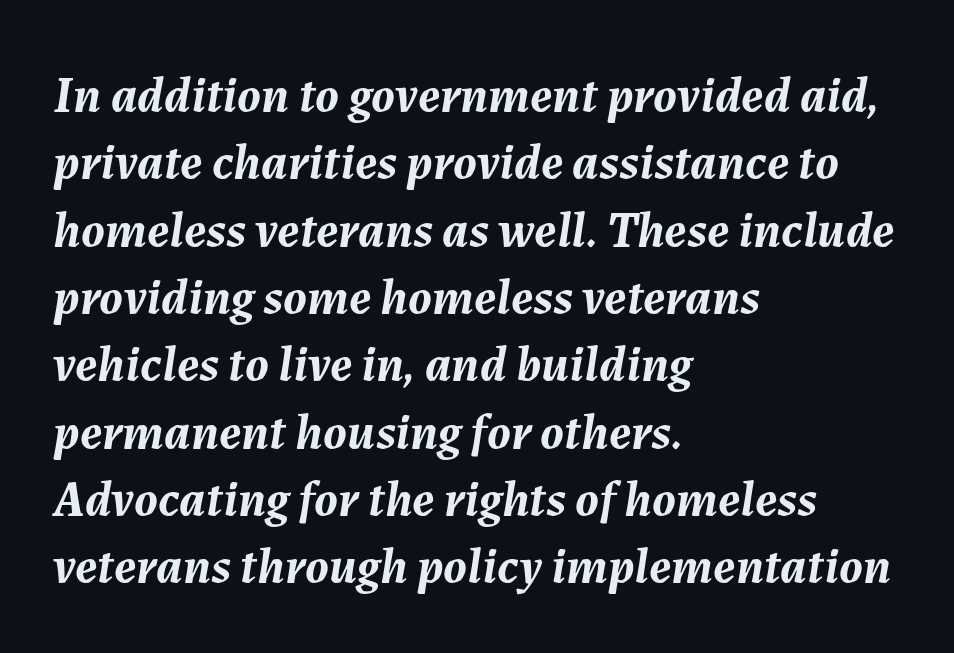
{"italic": "yes", "lean": "right", "slant_degrees": 7, "bold": "yes", "weight": "semibold", "width": "normal", "stroke_contrast": "medium", "x_height": "medium", "monospaced": "no", "underline": "no", "align": "left", "line_spacing": "normal", "line_spacing_ratio": 1.32, "letter_spacing": "normal", "letter_spacing_em": 0.0, "glyph_px": 51}
